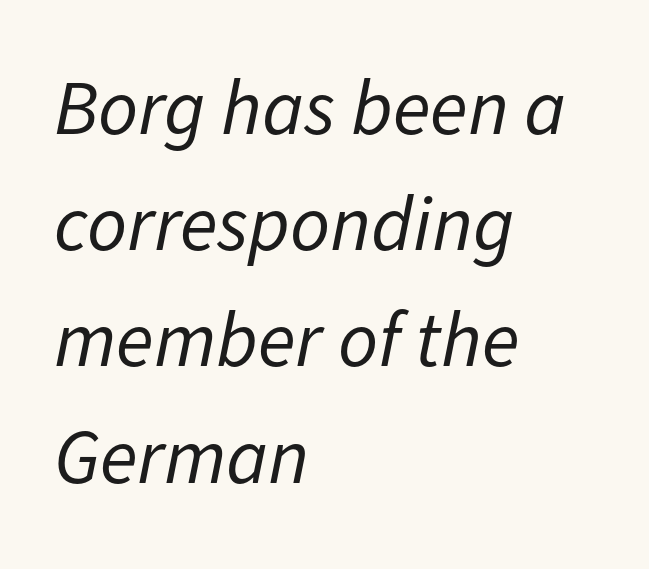
{"italic": "yes", "lean": "right", "slant_degrees": 11, "bold": "no", "weight": "regular", "width": "normal", "stroke_contrast": "low", "x_height": "medium", "monospaced": "no", "underline": "no", "align": "left", "line_spacing": "normal", "line_spacing_ratio": 1.49, "letter_spacing": "normal", "letter_spacing_em": 0.0, "glyph_px": 78}
